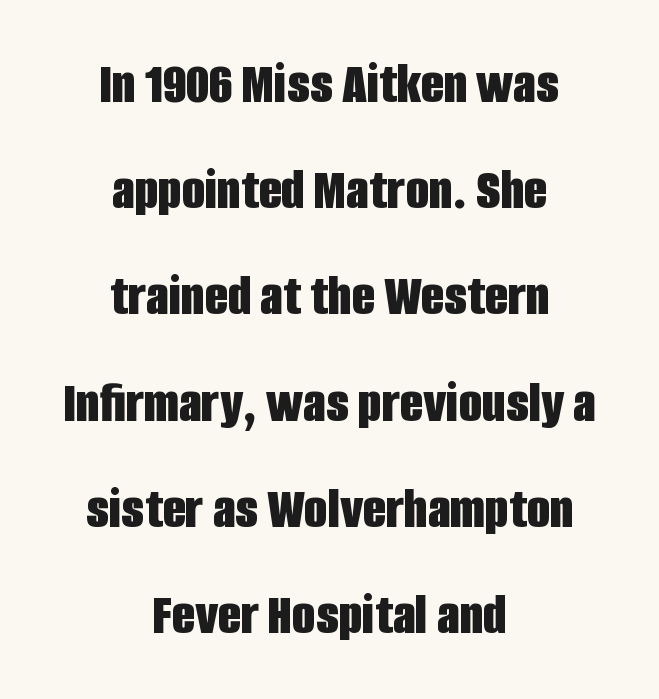
The image shows 60 px bold, condensed sans-serif type, upright; set centered, line spacing 1.77x, normal letter spacing, not underlined; low stroke contrast and a large x-height.
